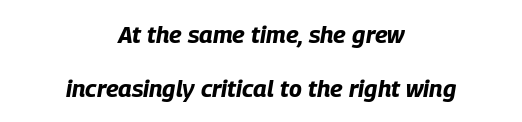
The rendering uses a large line-height, opening up the rows. Typesetter's note: full bold, strokes at maximum text heaviness. These lines stack symmetrically, like a column narrowing and widening about its center. Descender tails drop into unmarked territory. The lettering tilts uniformly, giving the passage an italic look.
